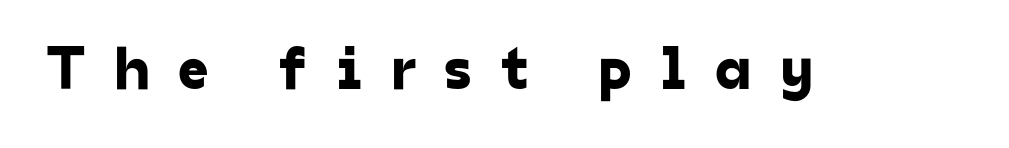
The image shows 61 px sans-serif type; set unusually wide letter spacing (+0.46 em), not underlined; low stroke contrast and a medium x-height.
